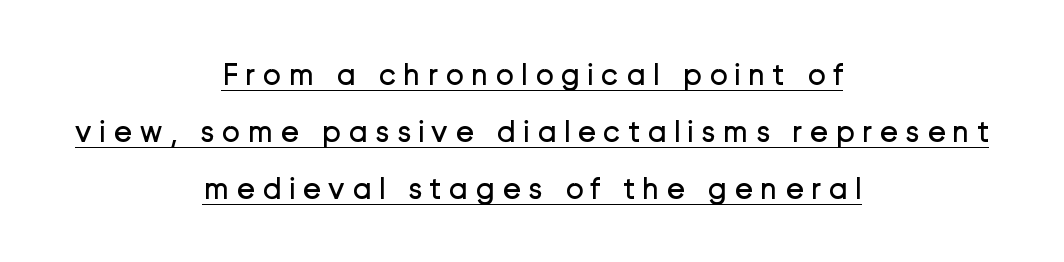
Q: Is the text bold? A: No.
Q: Is the text italic (slanted)? A: No, it is upright.
Q: Is the typeface a serif or a sans-serif typeface? A: Sans-serif.
Q: Is the text underlined? A: Yes.
Q: How is the paragraph aligned? A: Centered.
Q: Is the spacing between letters normal or unusually wide? A: Unusually wide.
Q: Width (condensed, normal, or wide)? A: Normal.
Q: Stroke contrast? A: Low.
Q: x-height? A: Medium.
Q: Monospaced? A: No.
